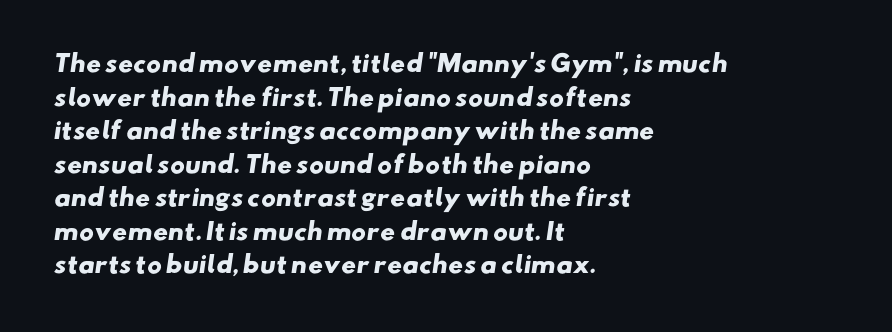
Q: Is the text bold? A: Yes.
Q: Is the text underlined? A: No.
Q: How is the paragraph aligned? A: Left-aligned.
Q: Is the spacing between letters normal or unusually wide? A: Normal.
Q: Is the spacing between lines tight, normal or loose? A: Normal.
